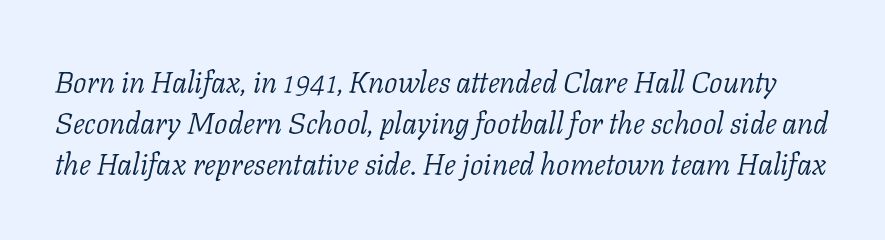
Do the characters align in a grid? No, the font is proportional. Every character sits at an angle, as italics do. The font sits on the lighter half of the weight spectrum, regular included. Does the type have serifs? Yes, each stem ends in a small foot.
